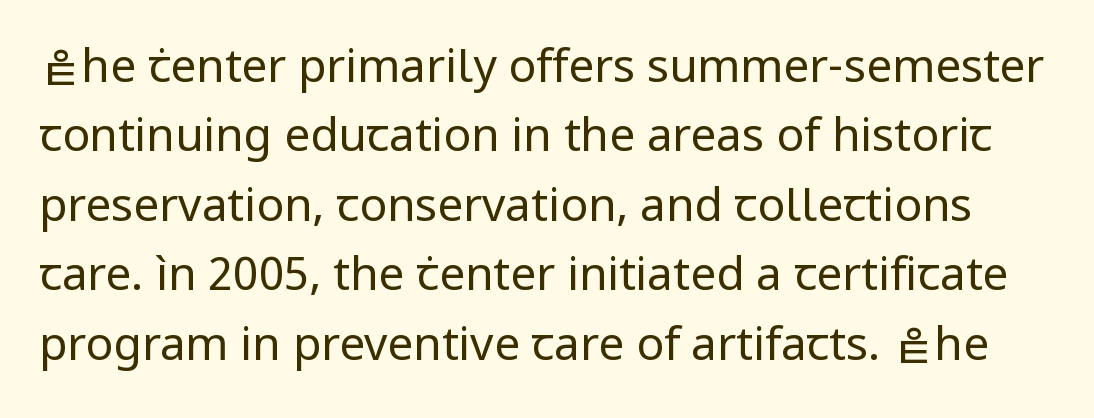
{"serif": "no", "italic": "no", "bold": "no", "weight": "regular", "width": "normal", "stroke_contrast": "low", "x_height": "medium", "monospaced": "no", "underline": "no", "line_spacing": "normal", "line_spacing_ratio": 1.51, "letter_spacing": "normal", "letter_spacing_em": 0.0, "glyph_px": 46}
